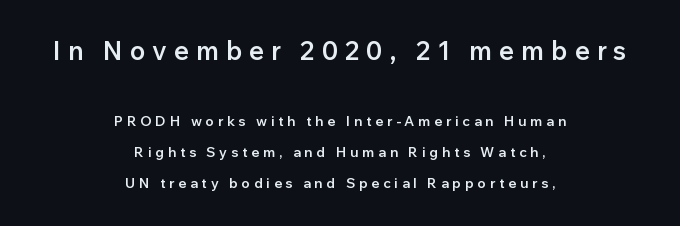
{"italic": "no", "bold": "semi", "underline": "no", "align": "center", "line_spacing": "loose", "line_spacing_ratio": 2.21, "letter_spacing": "wide", "letter_spacing_em": 0.26, "larger_block": "first", "size_ratio": 1.86, "glyph_px": 26}
